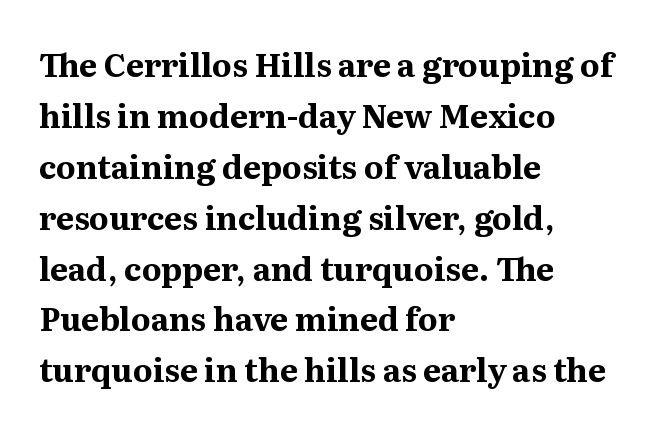
{"serif": "yes", "italic": "no", "bold": "yes", "weight": "bold", "width": "normal", "stroke_contrast": "medium", "x_height": "medium", "monospaced": "no", "underline": "no", "align": "left", "line_spacing": "normal", "line_spacing_ratio": 1.59, "letter_spacing": "normal", "letter_spacing_em": 0.0, "glyph_px": 32}
